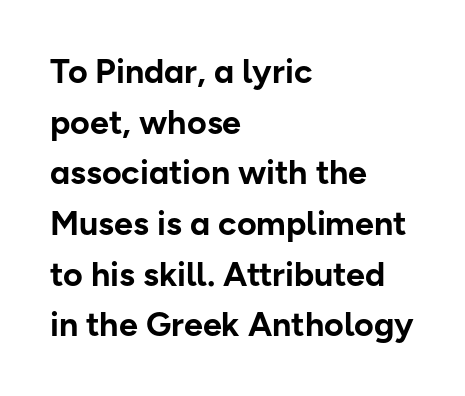
{"serif": "no", "italic": "no", "bold": "yes", "weight": "bold", "width": "normal", "stroke_contrast": "low", "x_height": "medium", "monospaced": "no", "underline": "no", "align": "left", "line_spacing": "normal", "line_spacing_ratio": 1.49, "letter_spacing": "normal", "letter_spacing_em": 0.0, "glyph_px": 34}
